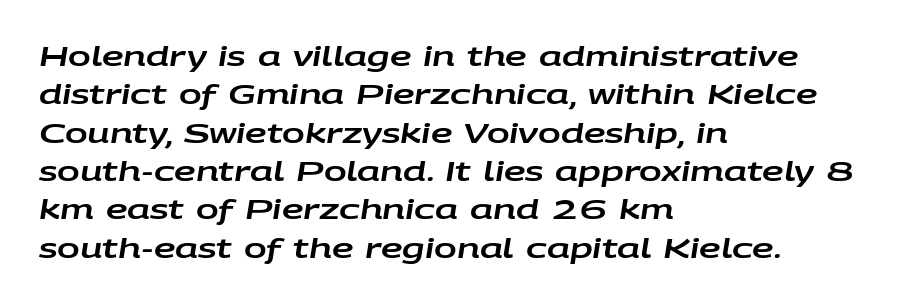
{"italic": "yes", "lean": "right", "slant_degrees": 9, "underline": "no", "align": "left", "line_spacing": "normal", "line_spacing_ratio": 1.42, "letter_spacing": "normal", "letter_spacing_em": 0.0, "glyph_px": 27}
